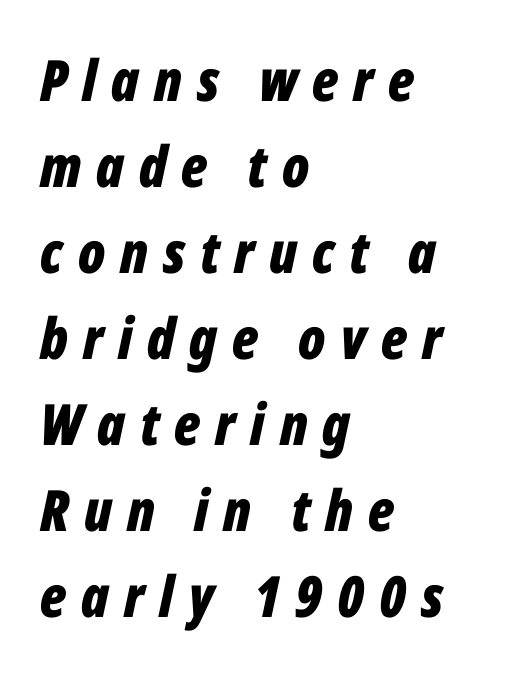
The image shows 57 px bold, condensed type, italic (leaning right); set left-aligned, normal line spacing (1.51x), unusually wide letter spacing (+0.26 em), not underlined; low stroke contrast and a medium x-height.
